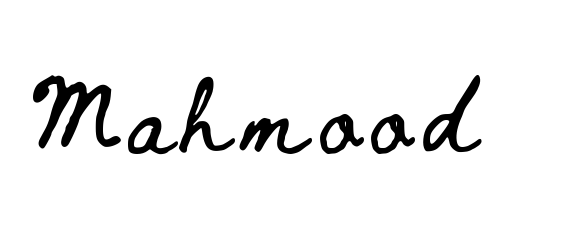
Do the characters align in a grid? No, the font is proportional. Check the space under the baseline: it is left empty.
